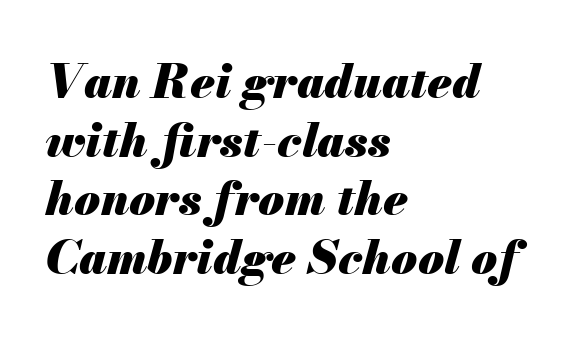
Q: Is the text bold? A: Yes.
Q: Is the text italic (slanted)? A: Yes, it leans right by about 13 degrees.
Q: Is the text underlined? A: No.
Q: How is the paragraph aligned? A: Left-aligned.
Q: Is the spacing between letters normal or unusually wide? A: Normal.
Q: Is the spacing between lines tight, normal or loose? A: Normal.
Q: Width (condensed, normal, or wide)? A: Normal.
Q: Stroke contrast? A: Medium.
Q: x-height? A: Small.
Q: Monospaced? A: No.
